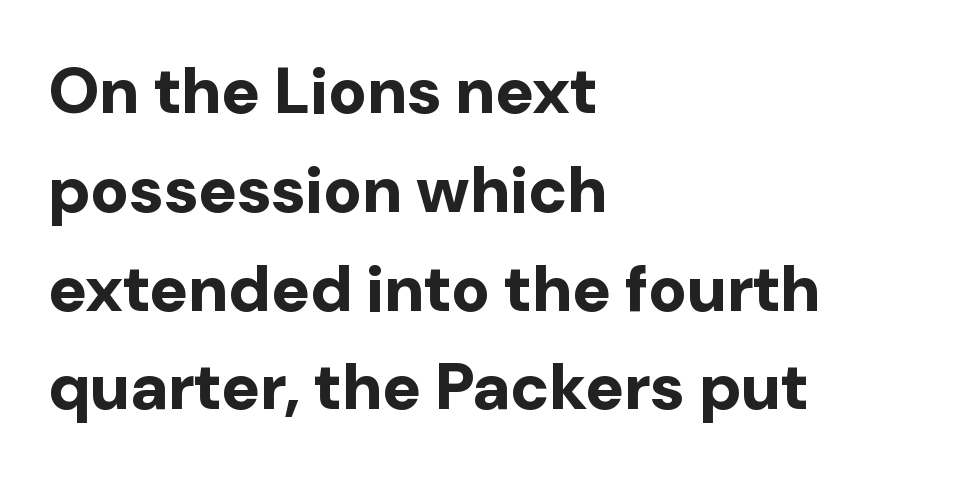
This sample keeps an unexceptional amount of space between lines. Plain, unruled lines of type. These lines were composed using upright roman letters. One-word summary of the alignment: left. A typesetter would call this proportional, since set widths differ per character. Is this a sans? Yes — the strokes have no serifs.
